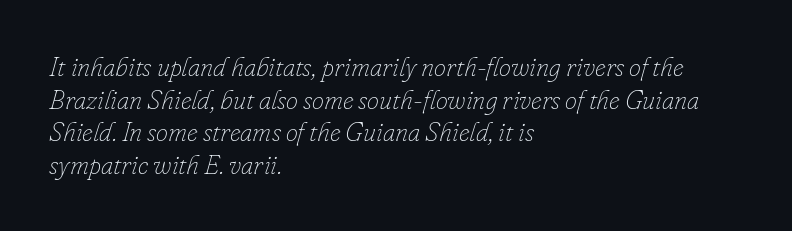
The image shows 27 px text type, italic (leaning right); set left-aligned, line spacing 1.21x, normal letter spacing, not underlined.
